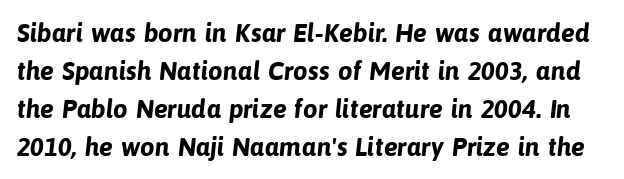
Q: Is the text bold? A: Yes.
Q: Is the text underlined? A: No.
Q: Is the spacing between letters normal or unusually wide? A: Normal.
Q: Is the spacing between lines tight, normal or loose? A: Normal.
